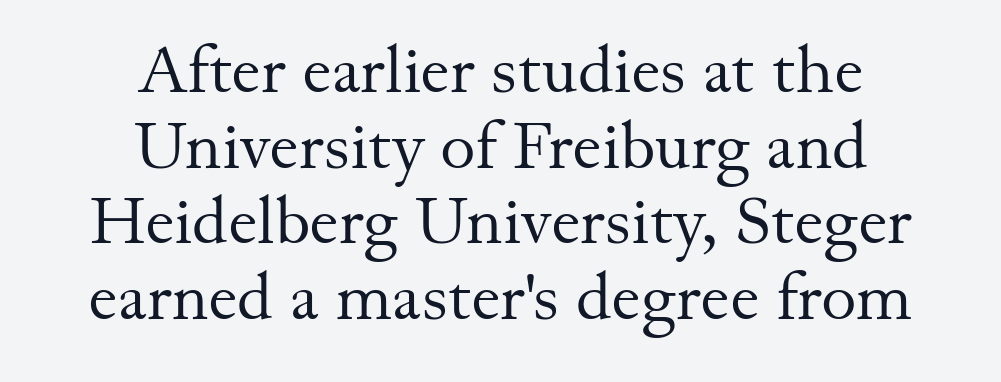
The vertical gap from one line to the next is small. The type is set solid horizontally, with unmodified tracking. The lettering holds an erect, upright posture throughout. Weight: regular or lighter. The text block is weighted toward neither margin, spreading evenly from the middle.
